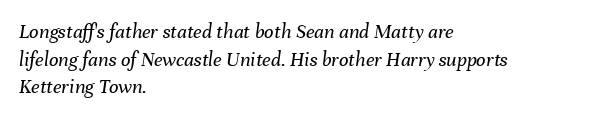
The image shows 21 px text type, italic (leaning right); set left-aligned, normal line spacing (1.32x), normal letter spacing, not underlined.
